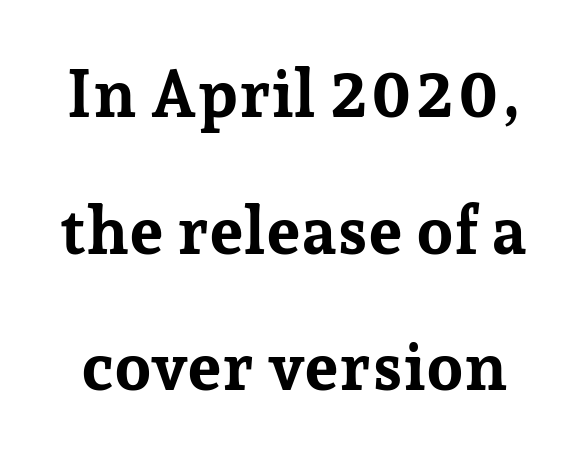
Does extra space separate the letters? No, they use regular spacing. You could not count columns in this text — the font is proportionally spaced. The rendering shows small feet on the letterforms — a serif design. A typesetter would call this leading open, well beyond the default. It's the straight-up-and-down kind of type.
